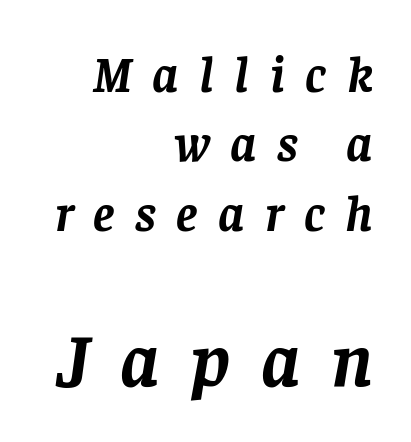
Q: Is the text bold? A: Yes.
Q: Is the text italic (slanted)? A: Yes, it leans right by about 8 degrees.
Q: Is the typeface a serif or a sans-serif typeface? A: Serif.
Q: Is the text underlined? A: No.
Q: How is the paragraph aligned? A: Right-aligned.
Q: Is the spacing between letters normal or unusually wide? A: Unusually wide.
Q: Is the spacing between lines tight, normal or loose? A: Normal.
Q: Which block of text is set in a larger size, the first (top) or the second (bottom)? A: The second (bottom) one.
Q: Width (condensed, normal, or wide)? A: Normal.
Q: Stroke contrast? A: Low.
Q: x-height? A: Large.
Q: Monospaced? A: No.
